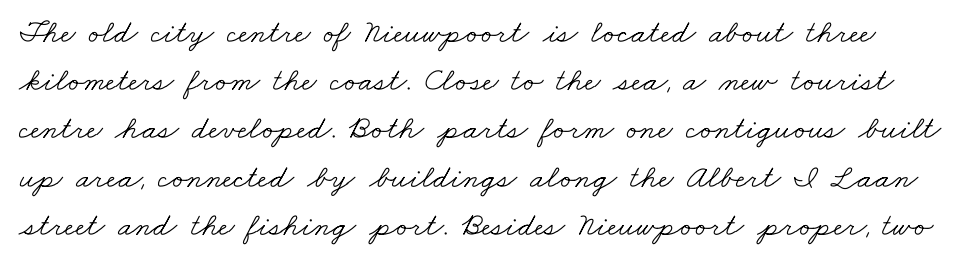
The image shows 33 px light, wide serif type; set normal line spacing (1.46x), normal letter spacing, not underlined; low stroke contrast and a small x-height.
